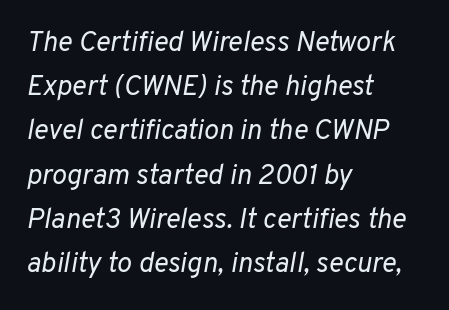
{"italic": "yes", "lean": "right", "slant_degrees": 10, "bold": "no", "weight": "regular", "width": "normal", "stroke_contrast": "low", "x_height": "medium", "monospaced": "no", "underline": "no", "align": "left", "line_spacing": "normal", "line_spacing_ratio": 1.58, "letter_spacing": "normal", "letter_spacing_em": 0.0, "glyph_px": 28}
